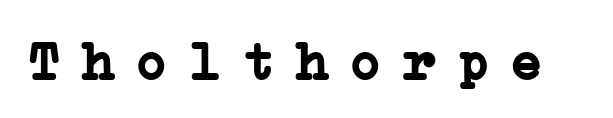
The image shows 54 px semibold serif type, upright; set unusually wide letter spacing (+0.39 em), not underlined; low stroke contrast and a medium x-height.
